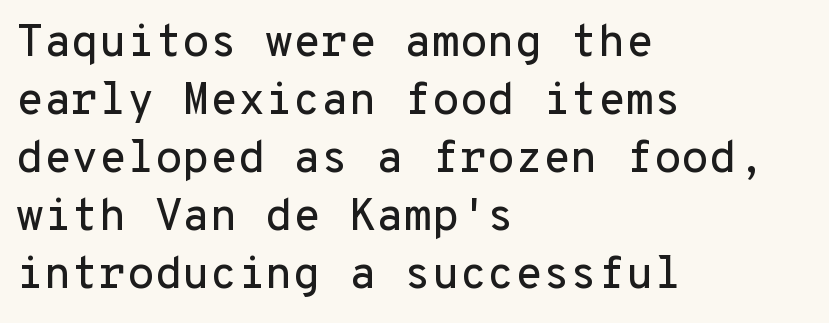
{"serif": "no", "italic": "no", "width": "normal", "stroke_contrast": "low", "x_height": "medium", "monospaced": "yes", "underline": "no", "align": "left", "line_spacing": "normal", "line_spacing_ratio": 1.29, "letter_spacing": "normal", "letter_spacing_em": 0.0, "glyph_px": 45}
